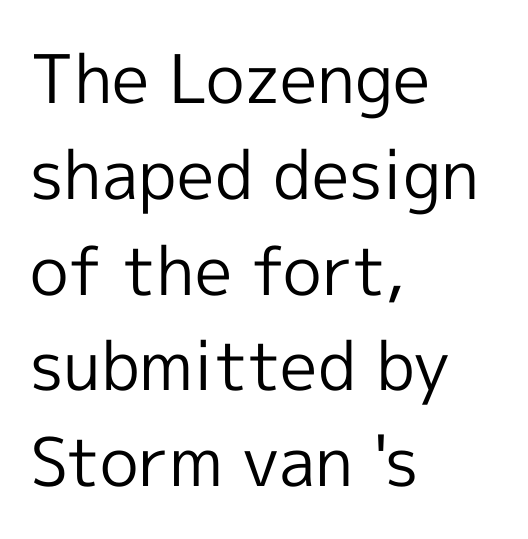
Compared with a centered layout, this one pins lines to the left instead. This rendering leaves character spacing at its baseline value. Style check: upright. Notice how descenders clear the ascenders below comfortably — that's standard leading. The words here are not underlined. No feet cap the strokes, marking this as sans-serif type.
